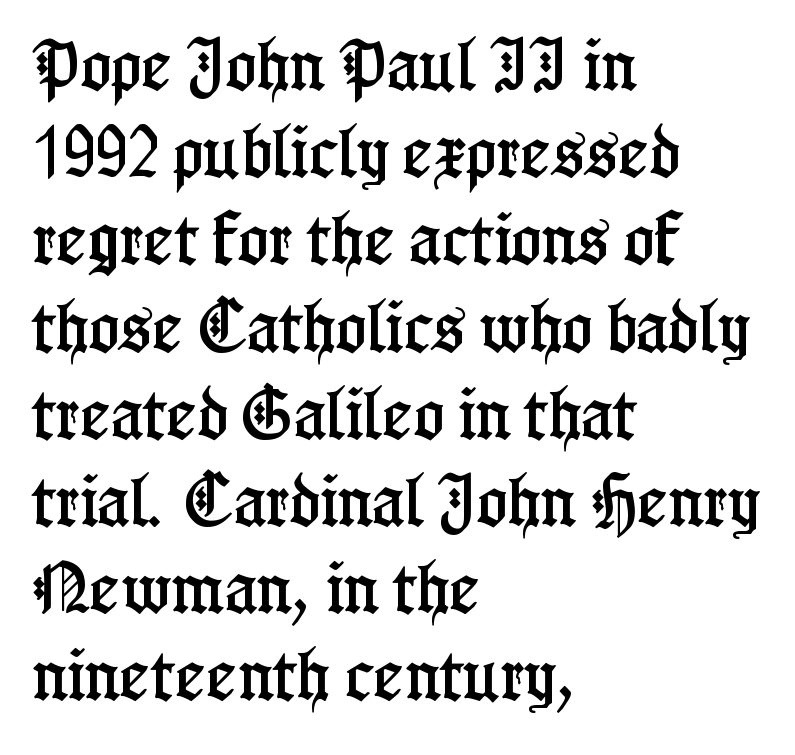
{"serif": "yes", "italic": "no", "width": "condensed", "stroke_contrast": "low", "x_height": "medium", "monospaced": "no", "underline": "no", "align": "left", "line_spacing": "normal", "line_spacing_ratio": 1.53, "letter_spacing": "normal", "letter_spacing_em": 0.0, "glyph_px": 57}
